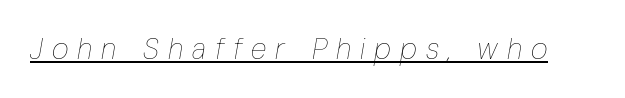
Like a heading marked for emphasis, these lines bear an underscore. Compared with ordinary roman type, these characters are visibly tilted. The rendering uses natural spacing where letterforms have individual widths. Is this a heavy cut? Hardly; it is regular or lighter.
